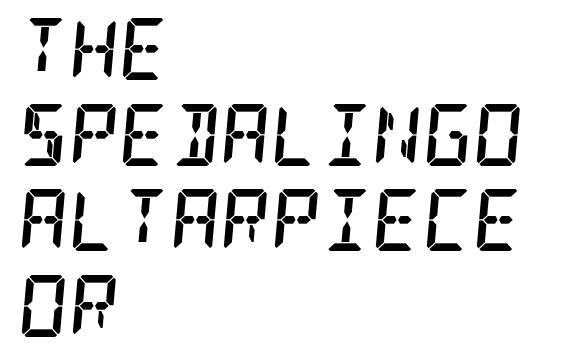
The image shows 62 px semibold, condensed serif type, italic (leaning right); set left-aligned, normal line spacing (1.38x), normal letter spacing, not underlined; low stroke contrast and a large x-height.
